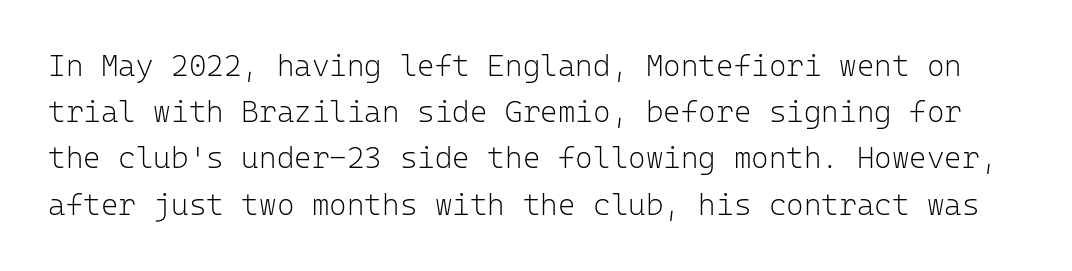
Posture: vertical. The rendering shows plain stroke endings on the letterforms — a sans-serif design. Is this a fixed-width face? Yes — each glyph sits in an identical cell. How would I describe the line gaps? Plain and ordinary. The rendering keeps characters at their native spacing.
